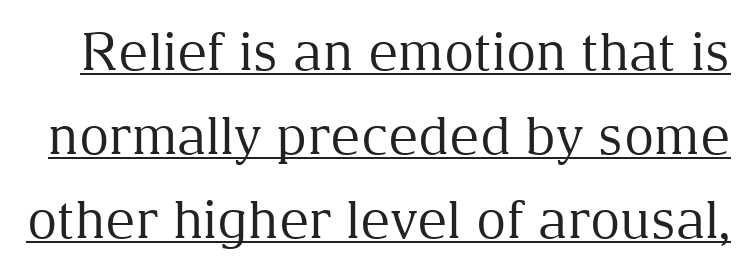
{"serif": "yes", "italic": "no", "bold": "no", "weight": "regular", "width": "normal", "stroke_contrast": "medium", "x_height": "medium", "monospaced": "no", "underline": "yes", "line_spacing": "normal", "line_spacing_ratio": 1.62, "letter_spacing": "normal", "letter_spacing_em": 0.0, "glyph_px": 52}
